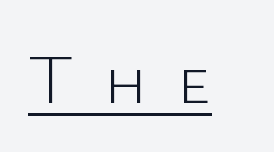
{"serif": "no", "italic": "no", "bold": "no", "weight": "light", "width": "normal", "stroke_contrast": "low", "x_height": "medium", "monospaced": "no", "underline": "yes", "letter_spacing": "wide", "letter_spacing_em": 0.43, "glyph_px": 71}
